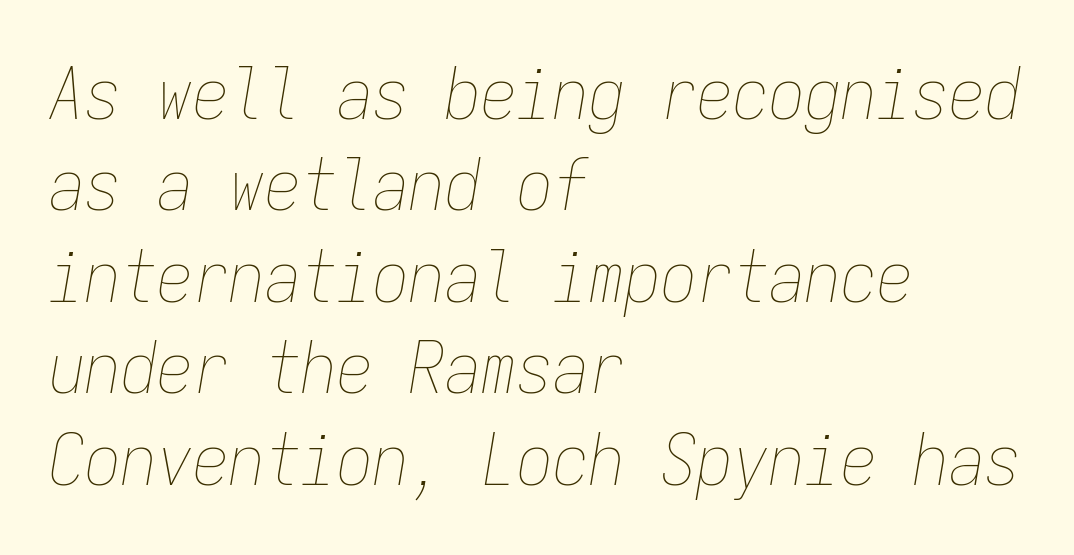
Q: Is the text bold? A: No.
Q: Is the text italic (slanted)? A: Yes, it leans right by about 9 degrees.
Q: Is the text underlined? A: No.
Q: How is the paragraph aligned? A: Left-aligned.
Q: Is the spacing between letters normal or unusually wide? A: Normal.
Q: Is the spacing between lines tight, normal or loose? A: Normal.
Q: Width (condensed, normal, or wide)? A: Condensed.
Q: Stroke contrast? A: Low.
Q: x-height? A: Medium.
Q: Monospaced? A: Yes.
